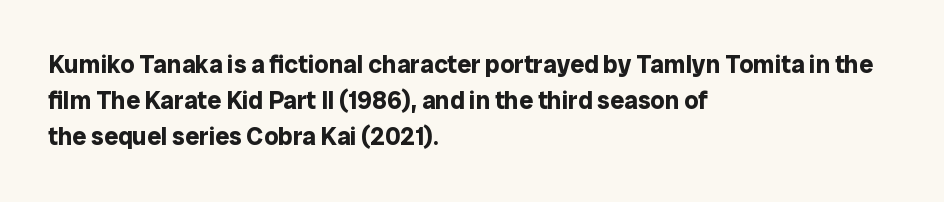
The image shows 25 px bold type, upright; set left-aligned, normal line spacing (1.45x), normal letter spacing, not underlined.
